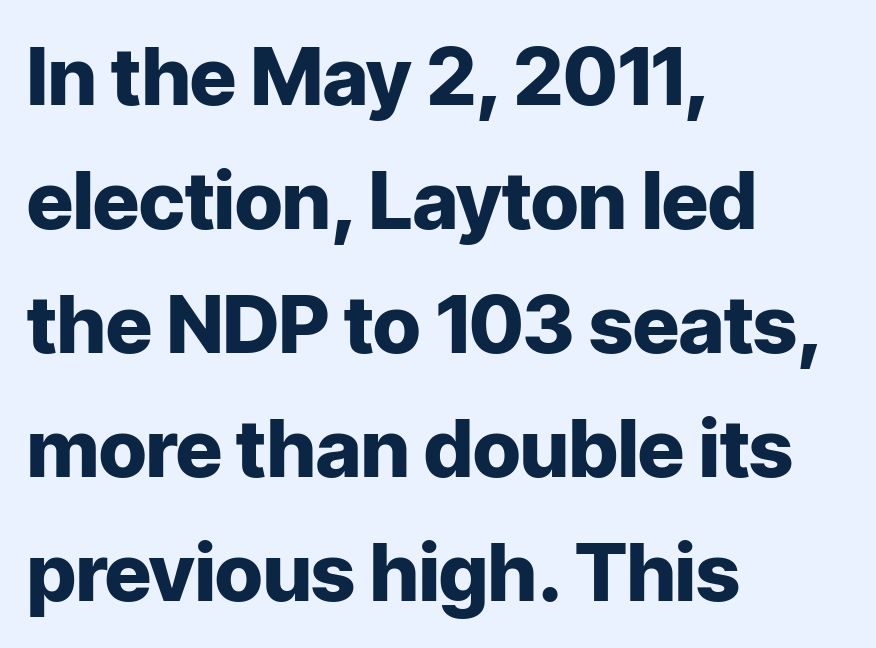
Character widths vary here, with narrow letters taking less room than wide ones. Baseline-to-baseline distance is the conventional proportion of letter height. Do the letters lean? They stand straight. Caption: bold face, heavy strokes. The typesetter chose a ragged-right arrangement here. How are the letters spaced? Ordinarily, with no added tracking.
